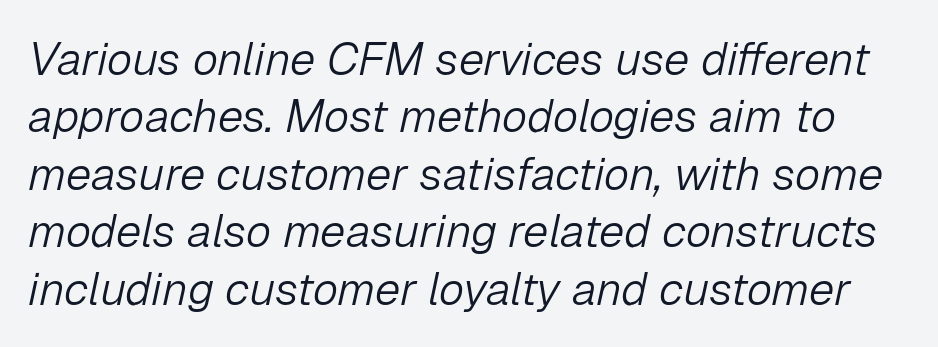
Q: Is the text bold? A: No.
Q: Is the text italic (slanted)? A: Yes, it leans right by about 12 degrees.
Q: Is the text underlined? A: No.
Q: Is the spacing between letters normal or unusually wide? A: Normal.
Q: Is the spacing between lines tight, normal or loose? A: Normal.
Q: Width (condensed, normal, or wide)? A: Normal.
Q: Stroke contrast? A: Low.
Q: x-height? A: Medium.
Q: Monospaced? A: No.
